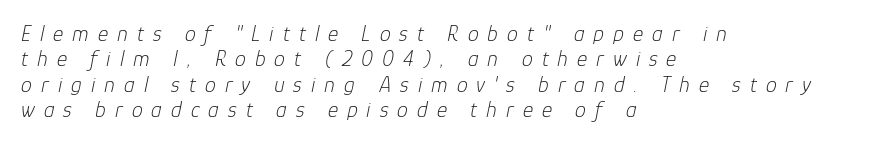
Underline: absent. The face used here is rendered with a markedly widened letterfit. The paragraph has a hard left edge and a soft right edge. Notice how the stems are inclined rather than vertical — that's the hallmark of italics.
